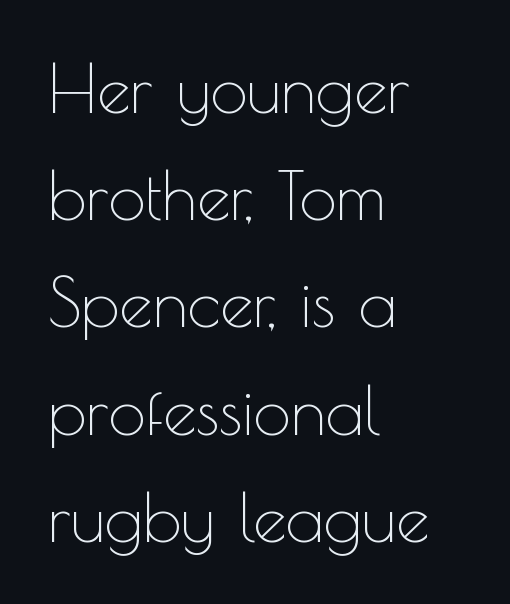
{"serif": "no", "italic": "no", "bold": "no", "weight": "thin", "width": "normal", "x_height": "small", "monospaced": "no", "underline": "no", "align": "left", "line_spacing": "normal", "line_spacing_ratio": 1.6, "letter_spacing": "normal", "letter_spacing_em": 0.0, "glyph_px": 67}
